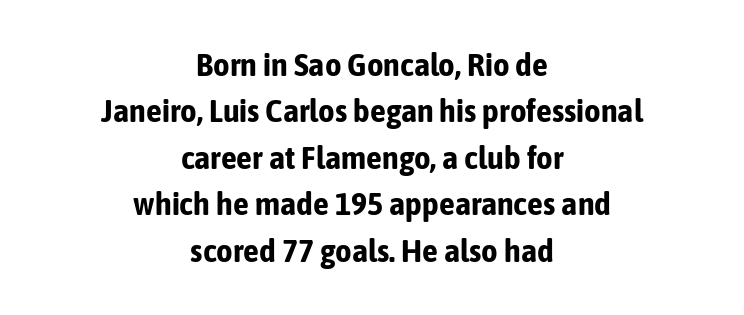
The lettering holds an erect, upright posture throughout. Is the block centered? Yes — each line is placed symmetrically about the middle. The vertical gap from one line to the next is medium. Think of a printed novel: that variable character pitch is what you see here. The letters are bold, with thick, heavy strokes.
